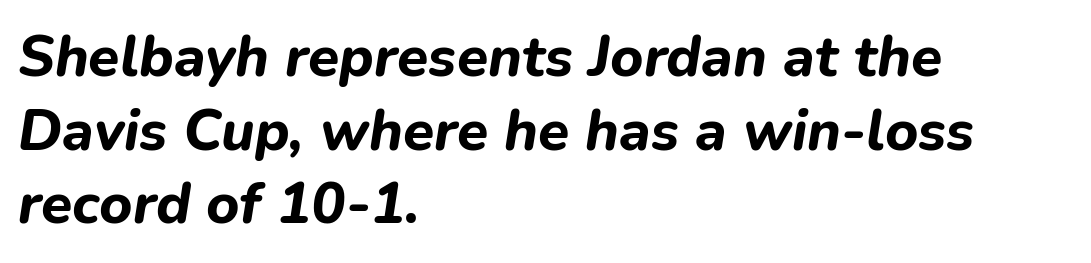
Note the varied advance widths — an 'i' is clearly narrower than an 'm'. The gaps between neighbouring characters are ordinary and unremarkable. Plain, unruled lines of type. This is heavy type, rendered in bold.
